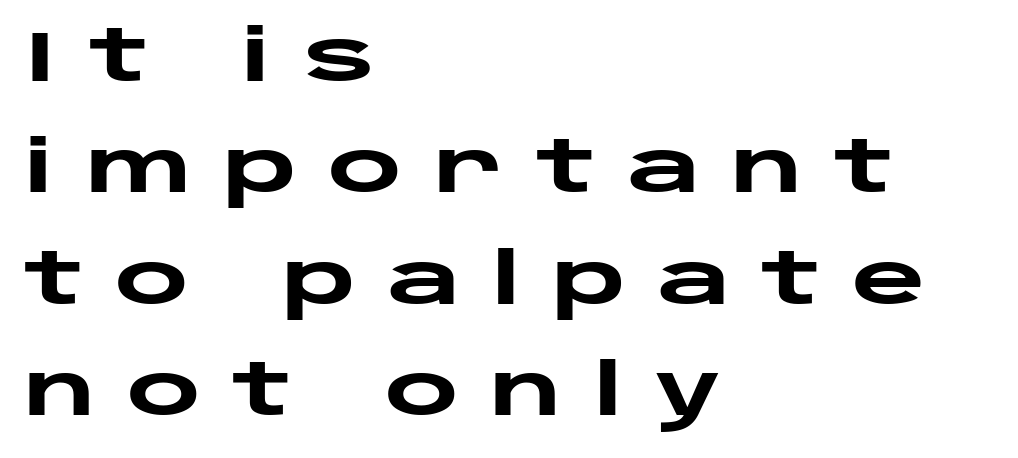
{"serif": "no", "italic": "no", "bold": "yes", "weight": "heavy", "width": "wide", "stroke_contrast": "low", "x_height": "large", "monospaced": "no", "underline": "no", "align": "left", "line_spacing": "normal", "line_spacing_ratio": 1.57, "letter_spacing": "wide", "letter_spacing_em": 0.44, "glyph_px": 71}
